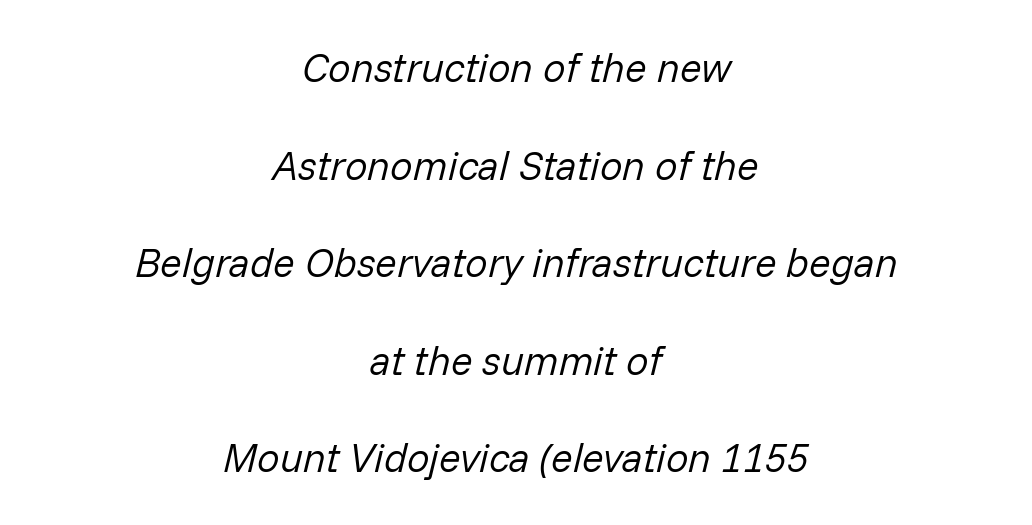
The typography opts for an oblique posture over an upright one. The lines in this sample share a center point and differ in where they start and stop. Tracking value appears to be zero — textbook default spacing. What's the leading like? Stretched, with rows far apart. Here the designer chose a conventional face with non-uniform glyph widths.
